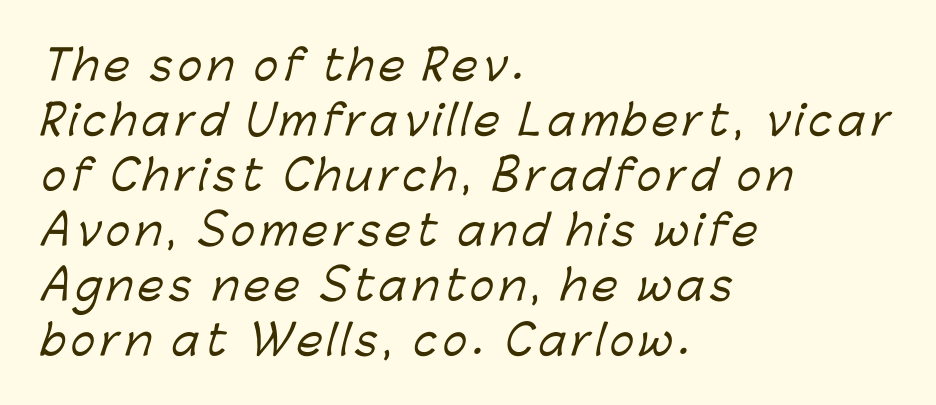
{"serif": "no", "width": "normal", "stroke_contrast": "low", "x_height": "medium", "monospaced": "no", "underline": "no", "align": "left", "line_spacing": "normal", "line_spacing_ratio": 1.34, "glyph_px": 41}
